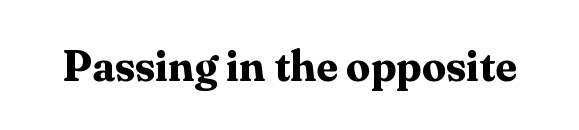
Are there feet on the stems? There are — it's a serif. The passage shown has conventional tracking throughout. The strip under each line holds only bare page. You could not count columns in this text — the font is proportionally spaced. How heavy is the stroke? Heavy — this is a bold. Ordinary non-slanted type is in use.
